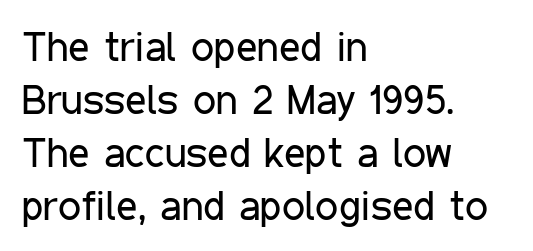
Q: Is the text bold? A: No.
Q: Is the text italic (slanted)? A: No, it is upright.
Q: Is the typeface a serif or a sans-serif typeface? A: Sans-serif.
Q: Is the text underlined? A: No.
Q: How is the paragraph aligned? A: Left-aligned.
Q: Is the spacing between letters normal or unusually wide? A: Normal.
Q: Is the spacing between lines tight, normal or loose? A: Normal.
Q: Width (condensed, normal, or wide)? A: Condensed.
Q: Stroke contrast? A: Low.
Q: x-height? A: Medium.
Q: Monospaced? A: No.
